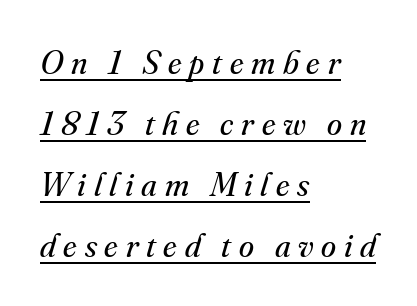
The typesetter has applied underlining to the passage shown. Notice how the stems are inclined rather than vertical — that's the hallmark of italics. Nothing heavy about these letters — not bold at all. Look at the tracking — it's clearly loosened, letters drifting apart. The typeface chosen for these lines features serifs.
